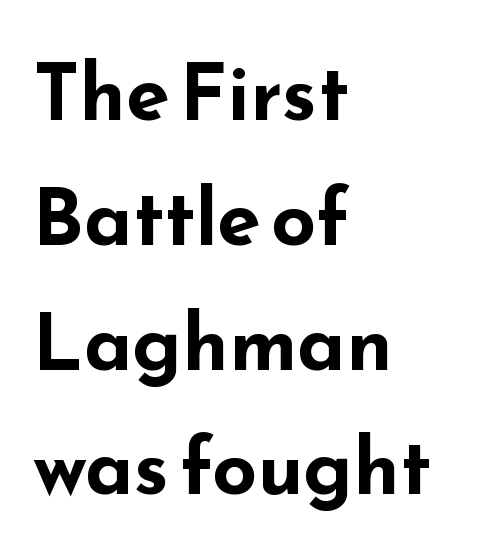
{"serif": "no", "italic": "no", "bold": "yes", "weight": "bold", "width": "wide", "stroke_contrast": "low", "x_height": "small", "monospaced": "no", "underline": "no", "align": "left", "line_spacing": "normal", "line_spacing_ratio": 1.58, "letter_spacing": "normal", "letter_spacing_em": 0.0, "glyph_px": 79}
